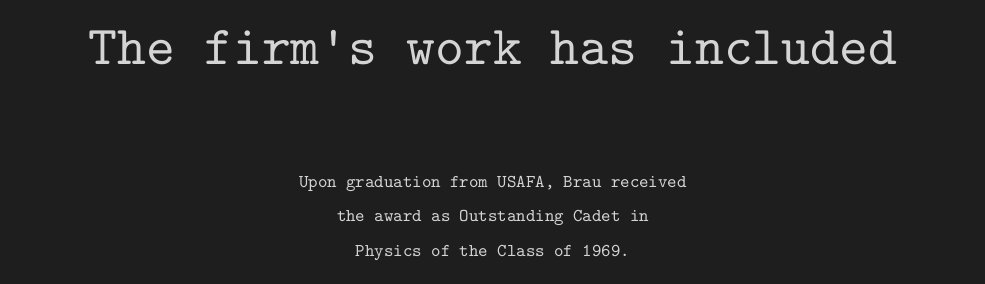
{"serif": "yes", "italic": "no", "width": "normal", "stroke_contrast": "low", "x_height": "medium", "monospaced": "yes", "underline": "no", "align": "center", "line_spacing": "loose", "line_spacing_ratio": 1.92, "letter_spacing": "normal", "letter_spacing_em": 0.0, "larger_block": "first", "size_ratio": 3.06, "glyph_px": 55}
